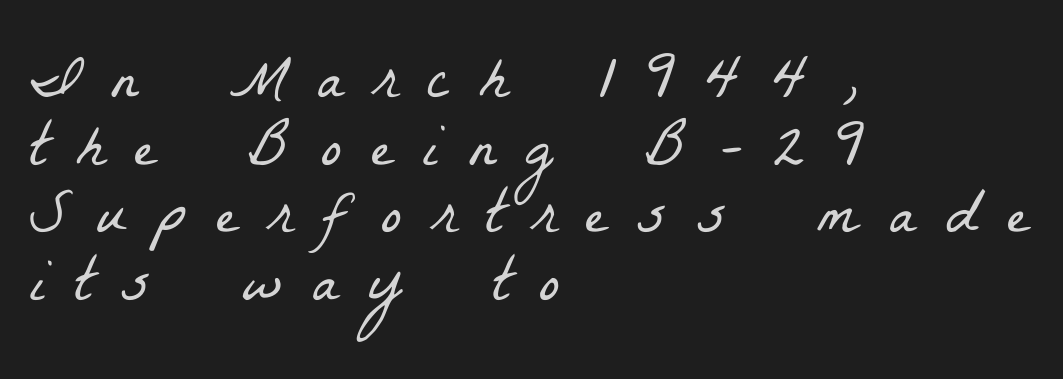
The image shows 62 px light, condensed serif type; set left-aligned, tight line spacing (1.09x), unusually wide letter spacing (+0.49 em), not underlined; low stroke contrast and a medium x-height.
